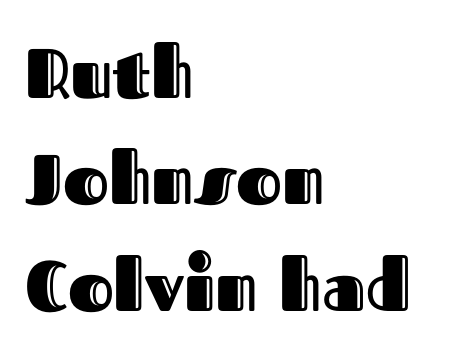
The image shows 70 px text type, upright; set left-aligned, normal line spacing (1.52x), normal letter spacing, not underlined; a medium x-height.
